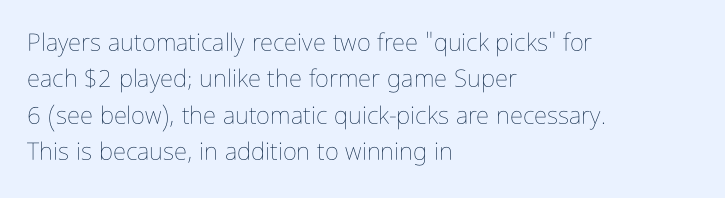
The image shows 24 px text type, upright; set left-aligned, normal line spacing (1.52x), normal letter spacing, not underlined.
